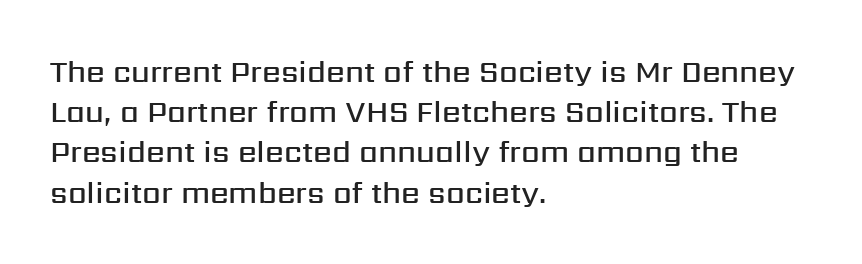
The image shows 30 px semibold sans-serif type, upright; set left-aligned, normal line spacing (1.34x), normal letter spacing, not underlined; medium stroke contrast and a medium x-height.
